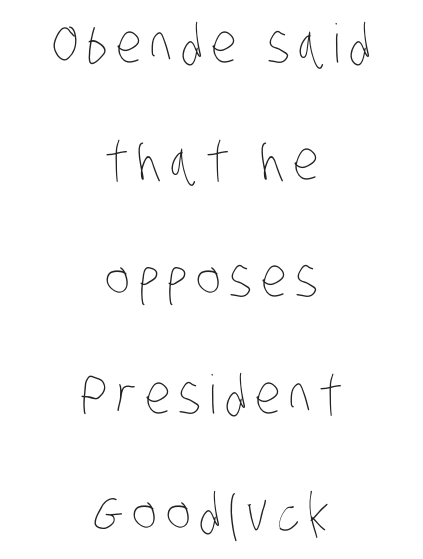
Q: Is the text bold? A: No.
Q: Is the text underlined? A: No.
Q: How is the paragraph aligned? A: Centered.
Q: Is the spacing between lines tight, normal or loose? A: Loose.
Q: Width (condensed, normal, or wide)? A: Condensed.
Q: Stroke contrast? A: Low.
Q: x-height? A: Large.
Q: Monospaced? A: No.
